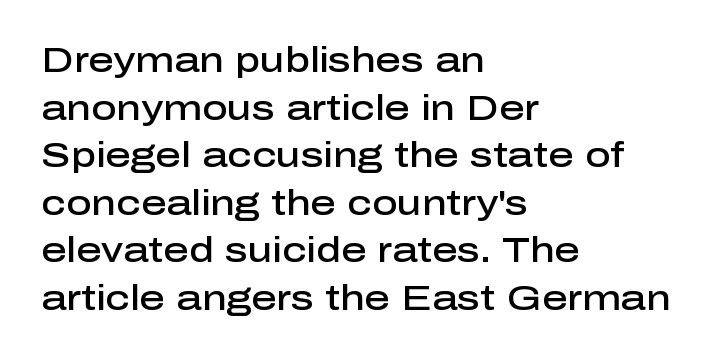
Quick note: underline off. Regarding serifs, this sample does without them. The passage shown is semibold, sitting just below true bold. You could not count columns in this text — the font is proportionally spaced. Line spacing here is normal. This is roman type, the default non-slanted kind.
